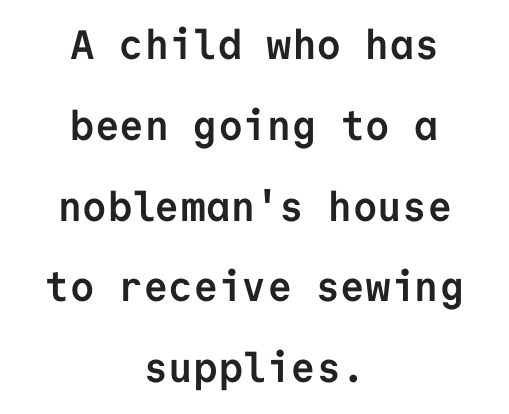
Any mark beneath the type? The region is blank. Compared with typical paragraphs, the rows here are farther apart. The rendering uses typewriter-style spacing with identical character cells. Caption: bold face, heavy strokes.
